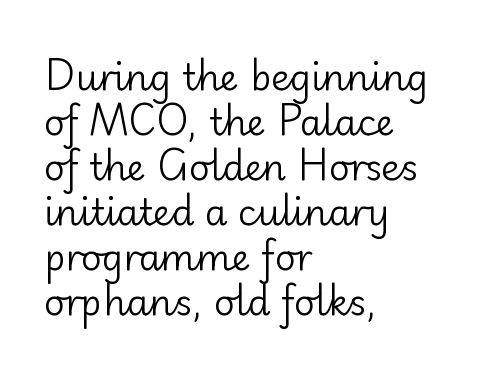
Q: Is the text bold? A: No.
Q: Is the text italic (slanted)? A: No, it is upright.
Q: Is the typeface a serif or a sans-serif typeface? A: Sans-serif.
Q: Is the text underlined? A: No.
Q: How is the paragraph aligned? A: Left-aligned.
Q: Is the spacing between letters normal or unusually wide? A: Normal.
Q: Is the spacing between lines tight, normal or loose? A: Normal.
Q: Width (condensed, normal, or wide)? A: Normal.
Q: Stroke contrast? A: Low.
Q: x-height? A: Small.
Q: Monospaced? A: No.
